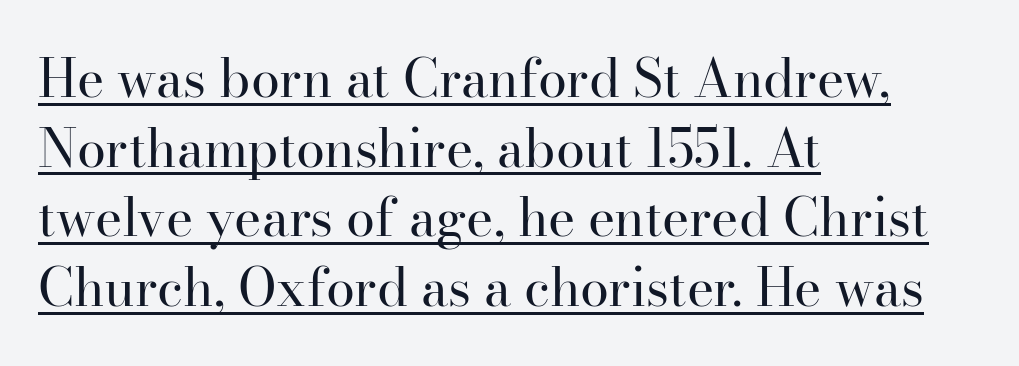
Q: Is the text bold? A: No.
Q: Is the text italic (slanted)? A: No, it is upright.
Q: Is the typeface a serif or a sans-serif typeface? A: Serif.
Q: Is the text underlined? A: Yes.
Q: How is the paragraph aligned? A: Left-aligned.
Q: Is the spacing between letters normal or unusually wide? A: Normal.
Q: Is the spacing between lines tight, normal or loose? A: Normal.
Q: Width (condensed, normal, or wide)? A: Normal.
Q: Stroke contrast? A: High.
Q: x-height? A: Small.
Q: Monospaced? A: No.
